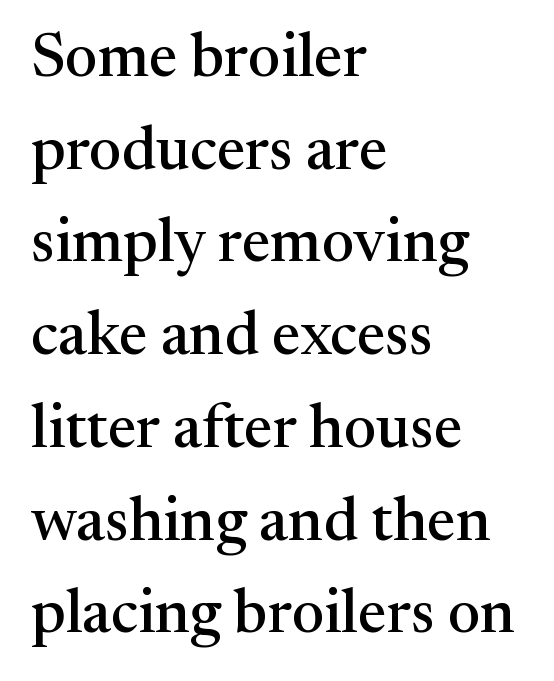
The image shows 61 px serif type, upright; set left-aligned, normal line spacing (1.52x), normal letter spacing, not underlined; medium stroke contrast and a medium x-height.
